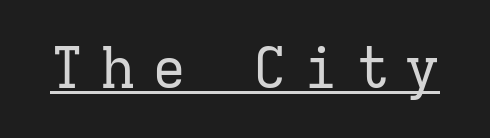
Posture: upright roman. Does the type have serifs? Yes, each stem ends in a small foot. This sample has the even, mechanical cadence of fixed-width lettering. Observe the wide spacing: letters keep a clear distance from each other. What decoration does the sample have? An underline.
